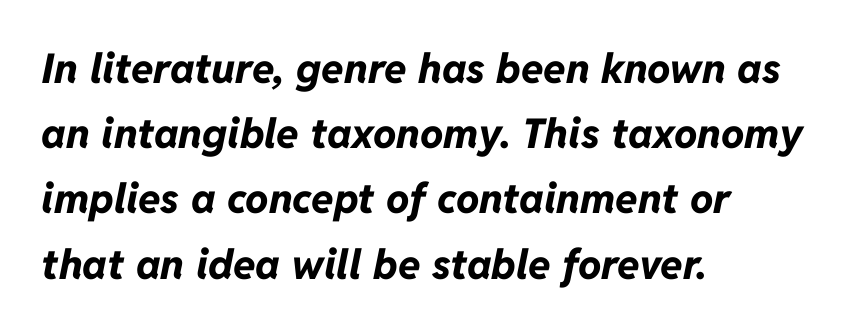
Q: Is the text bold? A: Yes.
Q: Is the text italic (slanted)? A: Yes, it leans right by about 11 degrees.
Q: Is the text underlined? A: No.
Q: How is the paragraph aligned? A: Left-aligned.
Q: Is the spacing between letters normal or unusually wide? A: Normal.
Q: Is the spacing between lines tight, normal or loose? A: Normal.
Q: Width (condensed, normal, or wide)? A: Normal.
Q: Stroke contrast? A: Low.
Q: x-height? A: Medium.
Q: Monospaced? A: No.
